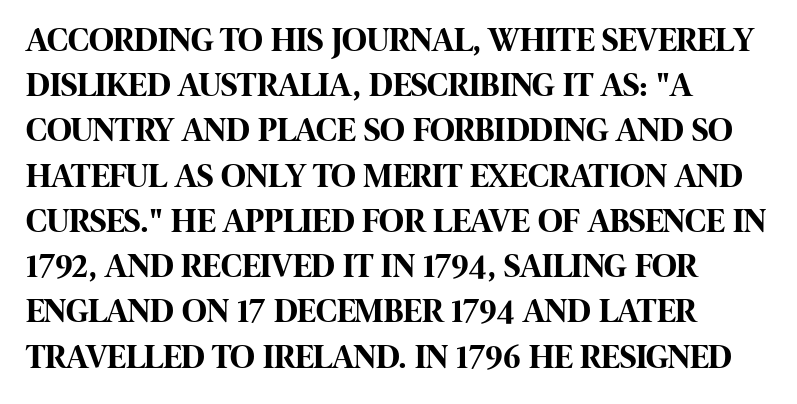
The image shows 34 px bold, condensed sans-serif type, upright; set left-aligned, normal line spacing (1.33x), normal letter spacing, not underlined; high stroke contrast and a large x-height.
